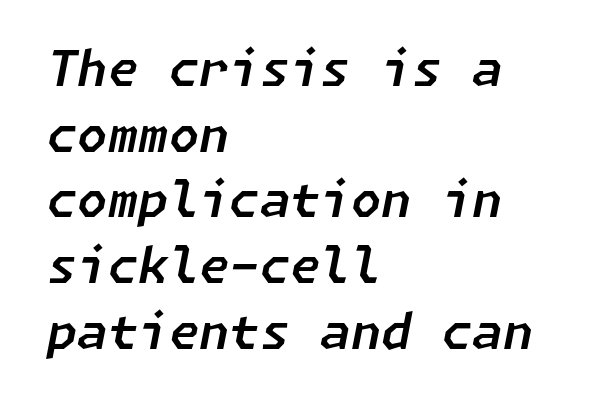
The image shows 49 px text type, italic (leaning right); set left-aligned, normal line spacing (1.34x), normal letter spacing, not underlined; low stroke contrast and a medium x-height.
